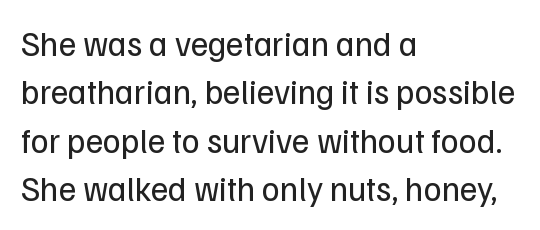
{"serif": "no", "italic": "no", "bold": "no", "weight": "regular", "width": "normal", "stroke_contrast": "low", "x_height": "medium", "monospaced": "no", "underline": "no", "align": "left", "line_spacing": "normal", "line_spacing_ratio": 1.42, "letter_spacing": "normal", "letter_spacing_em": 0.0, "glyph_px": 34}
